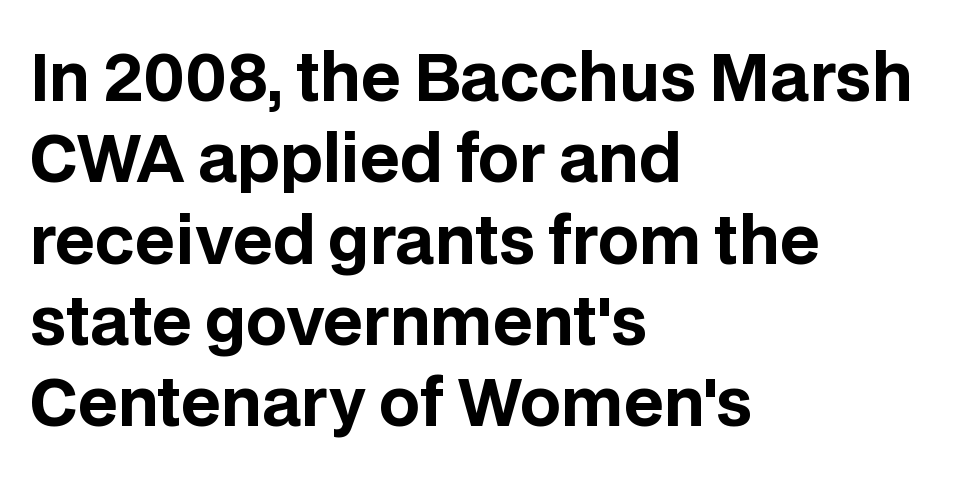
Q: Is the text bold? A: Yes.
Q: Is the text italic (slanted)? A: No, it is upright.
Q: Is the typeface a serif or a sans-serif typeface? A: Sans-serif.
Q: Is the text underlined? A: No.
Q: How is the paragraph aligned? A: Left-aligned.
Q: Is the spacing between letters normal or unusually wide? A: Normal.
Q: Is the spacing between lines tight, normal or loose? A: Normal.
Q: Width (condensed, normal, or wide)? A: Normal.
Q: Stroke contrast? A: Low.
Q: x-height? A: Large.
Q: Monospaced? A: No.
